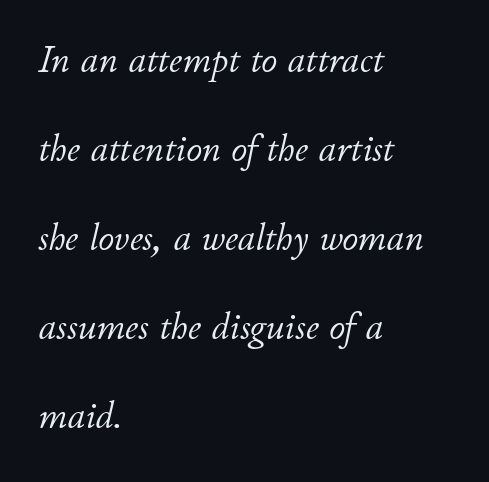
Q: Is the text bold? A: No.
Q: Is the text italic (slanted)? A: Yes, it leans right by about 11 degrees.
Q: Is the text underlined? A: No.
Q: How is the paragraph aligned? A: Left-aligned.
Q: Is the spacing between letters normal or unusually wide? A: Normal.
Q: Is the spacing between lines tight, normal or loose? A: Loose.
Q: Width (condensed, normal, or wide)? A: Normal.
Q: Stroke contrast? A: Low.
Q: x-height? A: Small.
Q: Monospaced? A: No.
